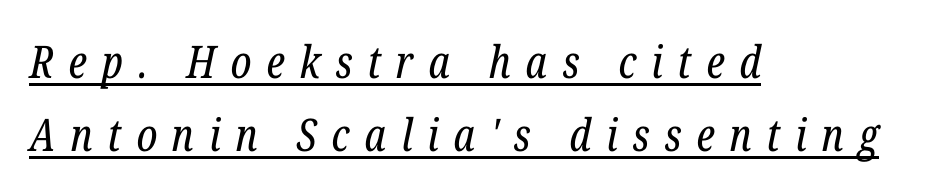
The setting favours the left margin, as ordinary paragraphs usually do. These characters rest on top of a visible drawn line. The letters are spread apart with noticeably loose tracking. Looks like regular typesetting: each glyph gets only the width it needs. Posture: slanted. Each letter's strokes conclude with small projecting serifs.
